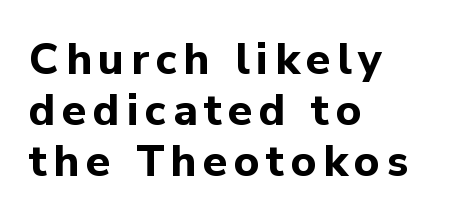
{"serif": "no", "italic": "no", "bold": "yes", "weight": "bold", "width": "normal", "stroke_contrast": "low", "x_height": "medium", "monospaced": "no", "underline": "no", "align": "left", "line_spacing_ratio": 1.16, "glyph_px": 44}
